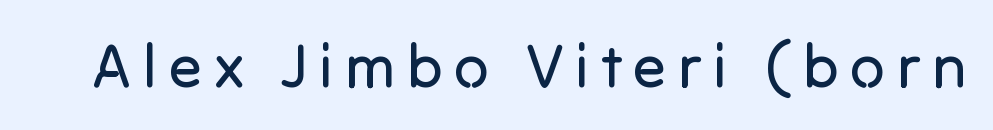
{"serif": "no", "italic": "no", "bold": "no", "weight": "regular", "width": "normal", "stroke_contrast": "low", "x_height": "medium", "monospaced": "no", "underline": "no", "glyph_px": 61}
